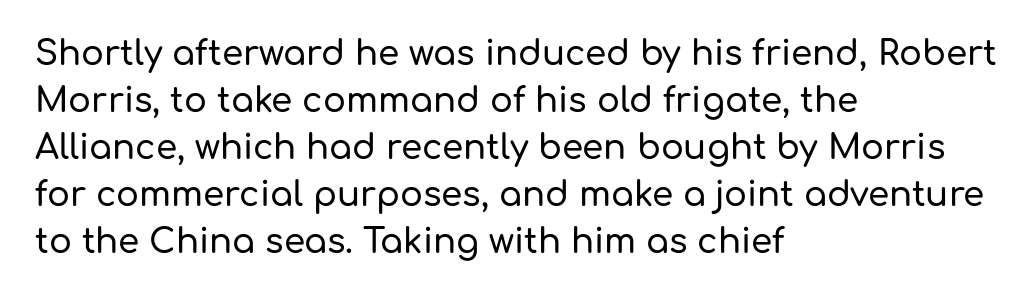
The designer left line spacing at the default. Think of a printed novel: that variable character pitch is what you see here. Ordinary non-slanted type is in use. Words float on clear page, feet unadorned.
